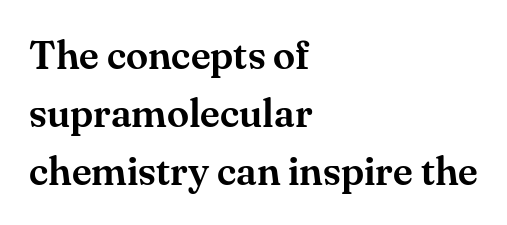
{"serif": "yes", "italic": "no", "width": "normal", "stroke_contrast": "medium", "x_height": "small", "monospaced": "no", "underline": "no", "align": "left", "line_spacing": "normal", "line_spacing_ratio": 1.45, "letter_spacing": "normal", "letter_spacing_em": 0.0, "glyph_px": 40}
